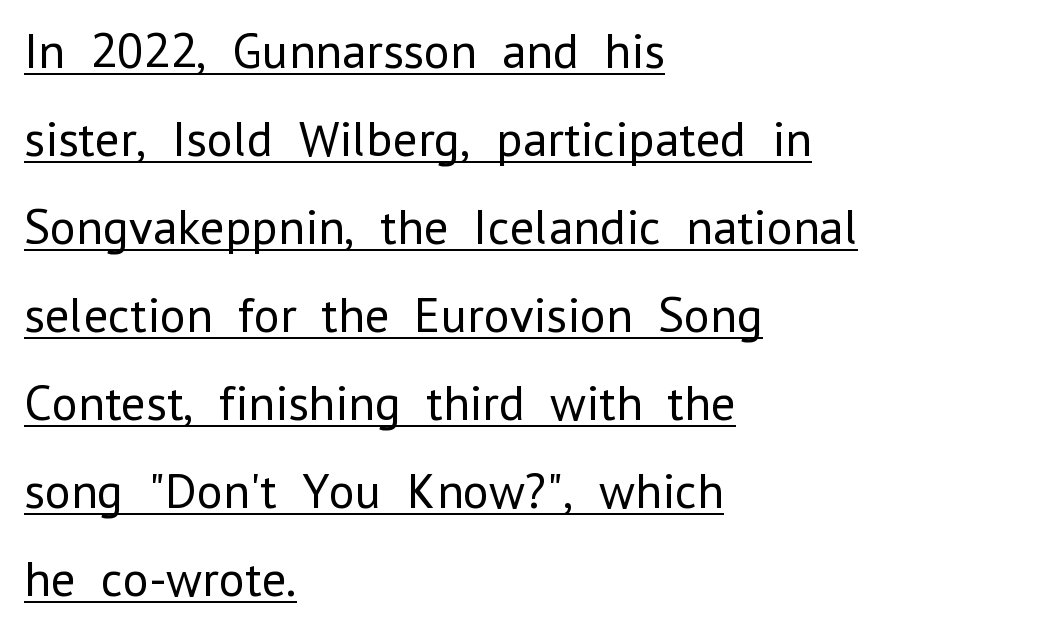
The image shows 50 px regular-weight sans-serif type, upright; set left-aligned, line spacing 1.76x, normal letter spacing, underlined; low stroke contrast and a medium x-height.
